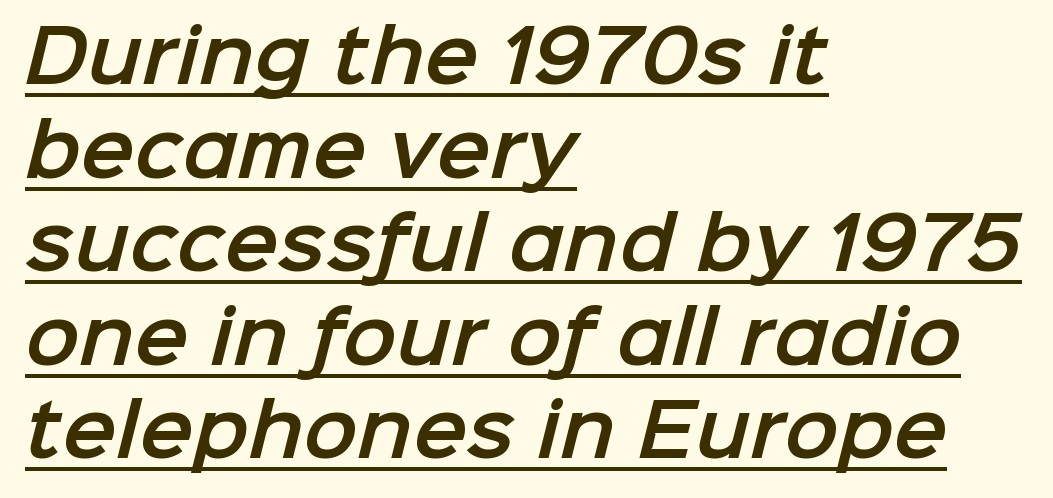
The line texture is even and compact thanks to regular tracking. Evenly set lines give the paragraph a standard silhouette. The letters advance in unequal steps, a hallmark of proportional type. The face used here appears with an underline applied. The setting favours the left margin, as ordinary paragraphs usually do.
